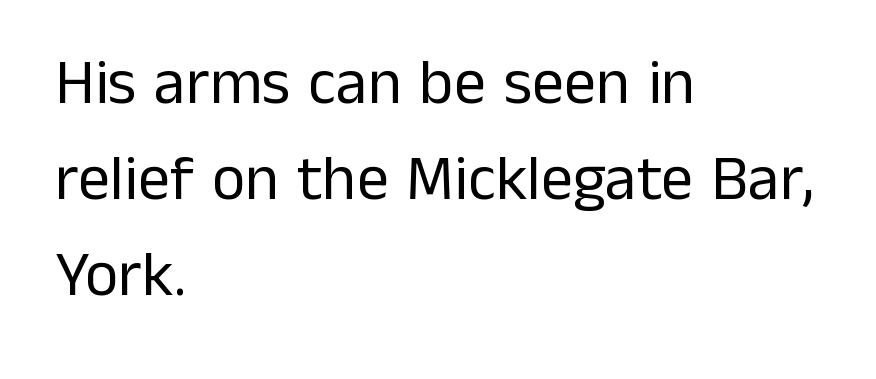
Q: Is the text bold? A: No.
Q: Is the text italic (slanted)? A: No, it is upright.
Q: Is the typeface a serif or a sans-serif typeface? A: Sans-serif.
Q: Is the text underlined? A: No.
Q: How is the paragraph aligned? A: Left-aligned.
Q: Is the spacing between letters normal or unusually wide? A: Normal.
Q: Is the spacing between lines tight, normal or loose? A: Normal.
Q: Width (condensed, normal, or wide)? A: Normal.
Q: Stroke contrast? A: Low.
Q: x-height? A: Medium.
Q: Monospaced? A: No.
